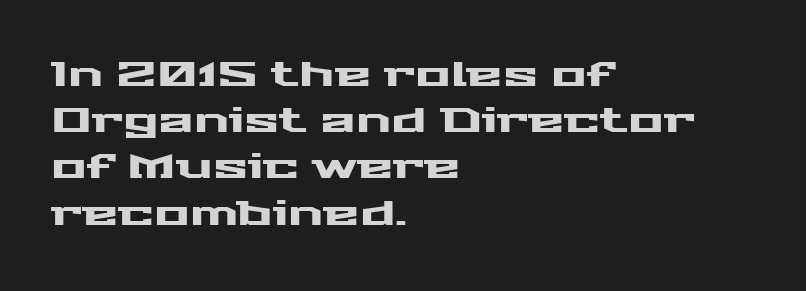
This rendering leaves character spacing at its baseline value. All the whitespace from short lines collects on the right. The specimen omits any rule beneath the text block's lines. Style check: upright. Baseline-to-baseline distance is the conventional proportion of letter height.
